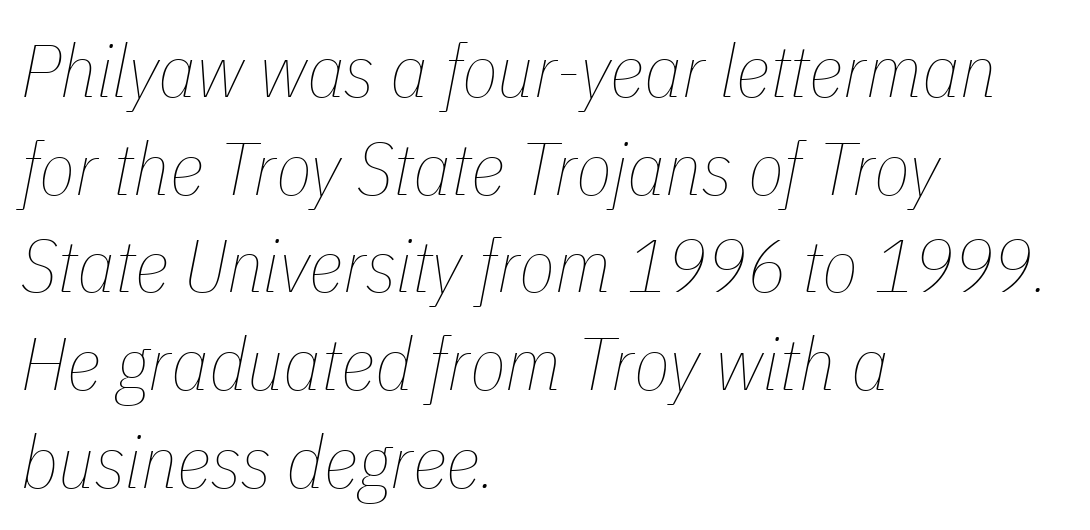
{"italic": "yes", "lean": "right", "slant_degrees": 11, "bold": "no", "weight": "thin", "width": "condensed", "stroke_contrast": "low", "x_height": "medium", "monospaced": "no", "underline": "no", "align": "left", "line_spacing": "normal", "line_spacing_ratio": 1.32, "letter_spacing": "normal", "letter_spacing_em": 0.0, "glyph_px": 74}
